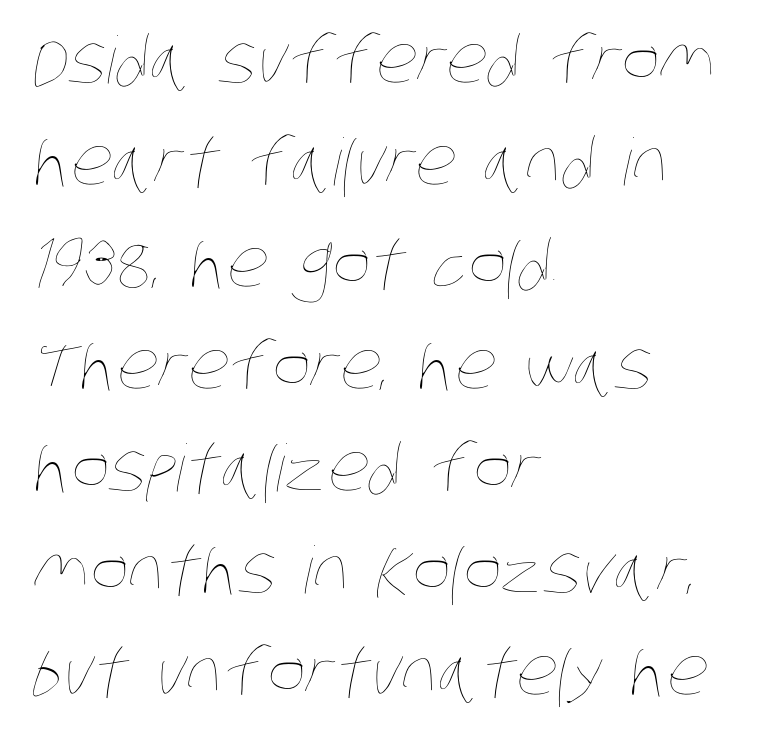
Q: Is the text bold? A: No.
Q: Is the text underlined? A: No.
Q: How is the paragraph aligned? A: Left-aligned.
Q: Is the spacing between letters normal or unusually wide? A: Normal.
Q: Is the spacing between lines tight, normal or loose? A: Normal.
Q: Width (condensed, normal, or wide)? A: Condensed.
Q: Stroke contrast? A: Low.
Q: x-height? A: Large.
Q: Monospaced? A: No.
